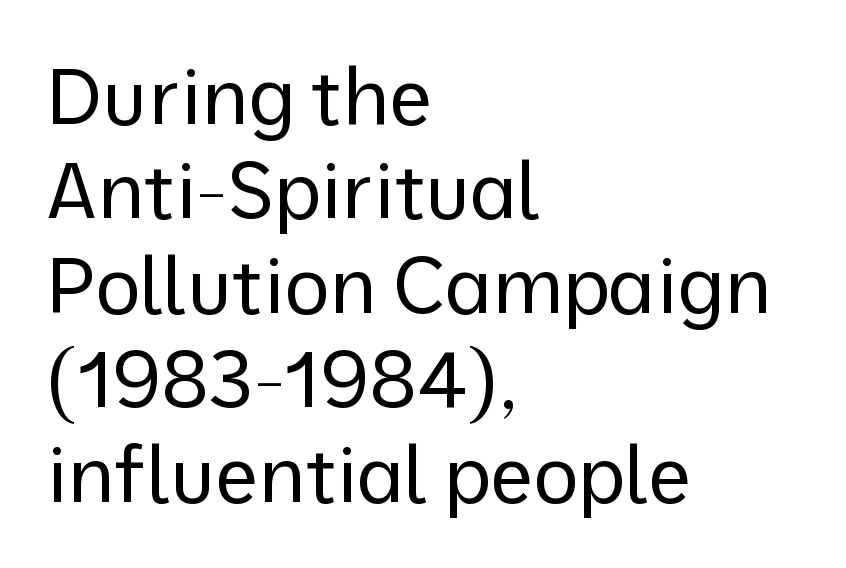
{"serif": "no", "italic": "no", "bold": "no", "weight": "regular", "width": "normal", "stroke_contrast": "low", "x_height": "medium", "monospaced": "no", "underline": "no", "align": "left", "line_spacing_ratio": 1.21, "letter_spacing": "normal", "letter_spacing_em": 0.0, "glyph_px": 78}
